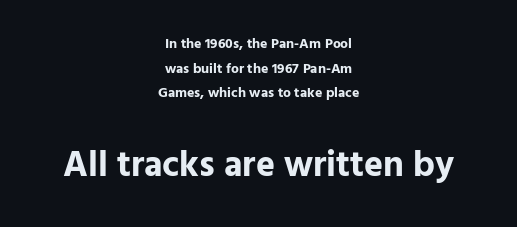
Q: Is the text bold? A: Yes.
Q: Is the text italic (slanted)? A: No, it is upright.
Q: Is the typeface a serif or a sans-serif typeface? A: Sans-serif.
Q: Is the text underlined? A: No.
Q: How is the paragraph aligned? A: Centered.
Q: Is the spacing between letters normal or unusually wide? A: Normal.
Q: Which block of text is set in a larger size, the first (top) or the second (bottom)? A: The second (bottom) one.
Q: Width (condensed, normal, or wide)? A: Normal.
Q: Stroke contrast? A: Low.
Q: x-height? A: Medium.
Q: Monospaced? A: No.
